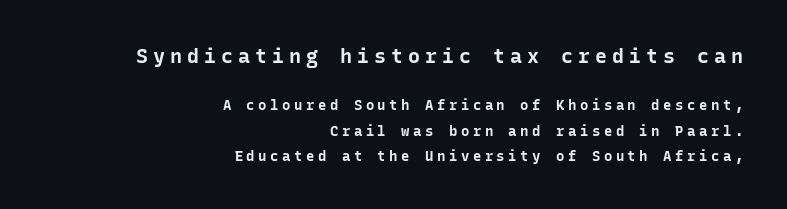
The image shows 20 px bold type, upright; set right-aligned, line spacing 1.81x, unusually wide letter spacing (+0.25 em), not underlined; the first (top) block is 1.43x larger.
